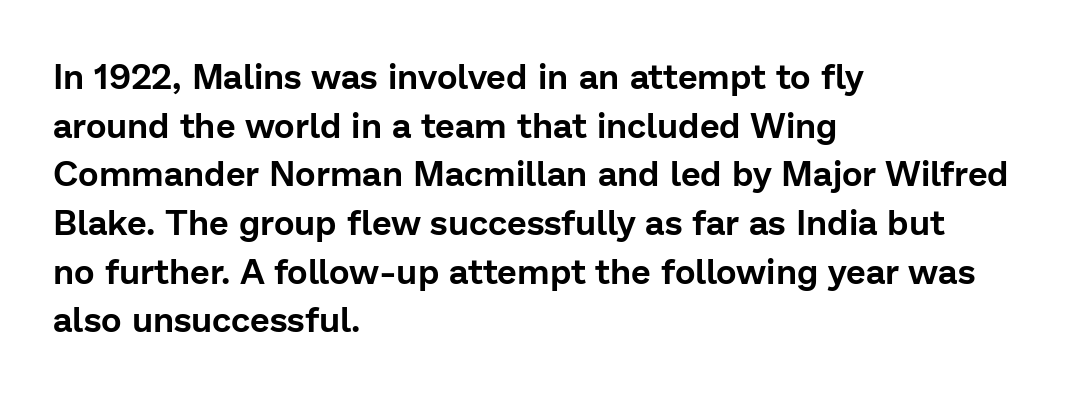
What's the leading like? Ordinary, nothing unusual. Clear beneath every line of the passage. Font category for this specimen: sans-serif. The paragraph shown leans on its left margin. Each letter keeps its own natural width here, so spacing adapts to shape. This rendering leaves character spacing at its baseline value.
